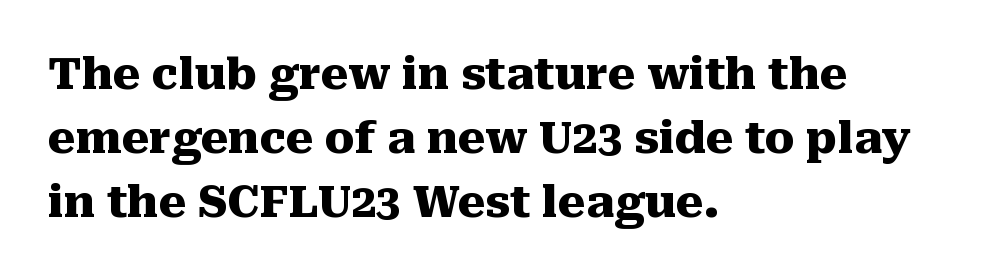
Rule under the text: the space is simply empty. The type is set solid horizontally, with unmodified tracking. The rendering uses a bold face; every stroke is thick and dark. This sample uses an upright cut, with every glyph sitting square on the baseline.
